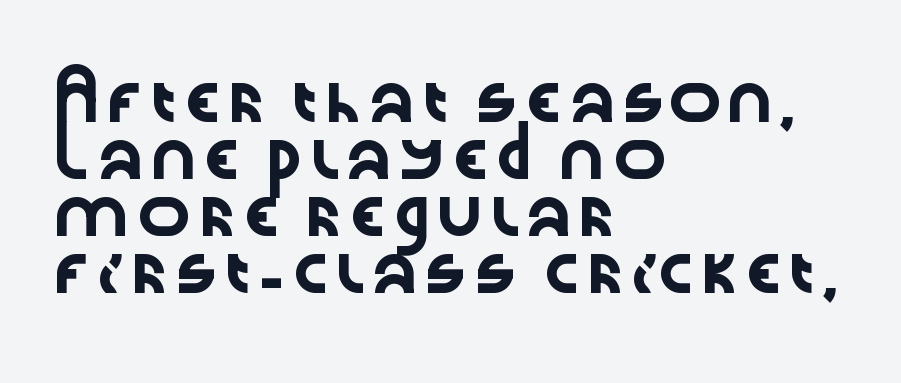
Is this a fixed-width face? No — the glyphs have proportional, varying widths. The space beneath each line is pristine and unruled. Each line starts at the same left margin while the right side varies. The type family on display is of the sans-serif kind.
